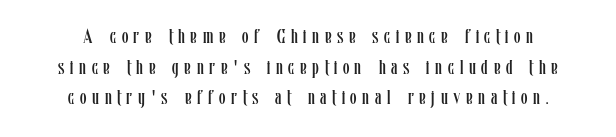
Ink coverage per letter is moderate at most. Beneath every word, the page is bare. The tracking reads as deliberately expanded to a designer's eye. Reading down the block, each line starts at a different indent, mirrored at its end.
